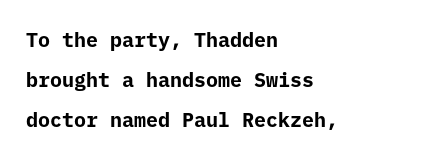
{"italic": "no", "bold": "yes", "underline": "no", "align": "left", "line_spacing": "loose", "line_spacing_ratio": 2.0, "letter_spacing": "normal", "letter_spacing_em": 0.0, "glyph_px": 20}
